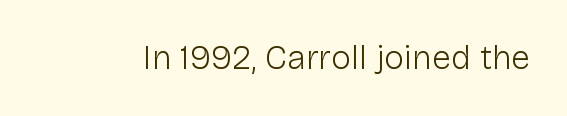
The image shows 34 px light sans-serif type, upright; set normal letter spacing, not underlined; low stroke contrast and a medium x-height.
